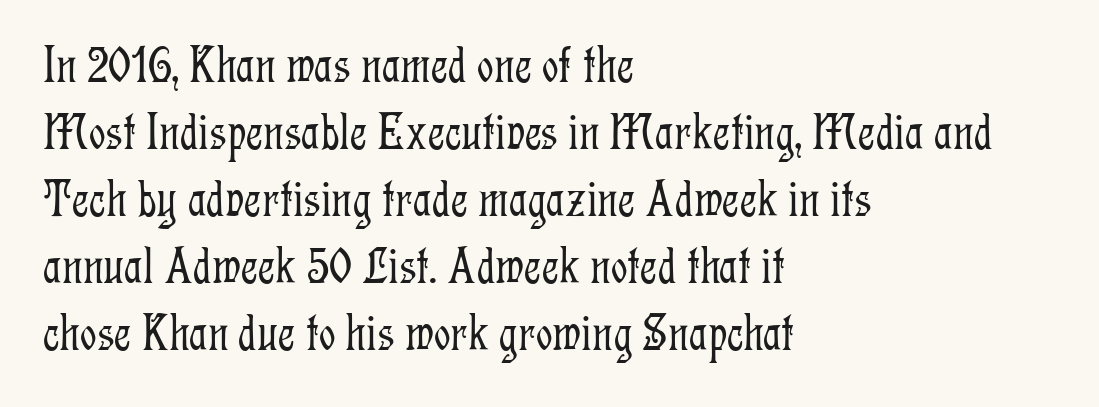
Q: Is the text bold? A: No.
Q: Is the text italic (slanted)? A: No, it is upright.
Q: Is the typeface a serif or a sans-serif typeface? A: Serif.
Q: Is the text underlined? A: No.
Q: How is the paragraph aligned? A: Left-aligned.
Q: Is the spacing between letters normal or unusually wide? A: Normal.
Q: Is the spacing between lines tight, normal or loose? A: Normal.
Q: Width (condensed, normal, or wide)? A: Condensed.
Q: Stroke contrast? A: Low.
Q: x-height? A: Medium.
Q: Monospaced? A: No.
